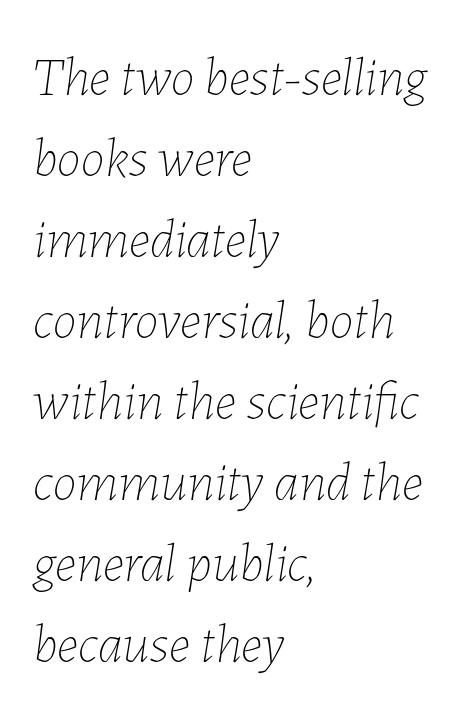
The strokes are not fattened; the text isn't bold. This sample has the flowing, uneven cadence of proportional lettering. These lines are set flush left with a ragged right edge. The leading is moderate, giving the passage an even texture. Would a proofreader flag this as italicized? Yes. A clean baseline with only descenders dipping below it.
